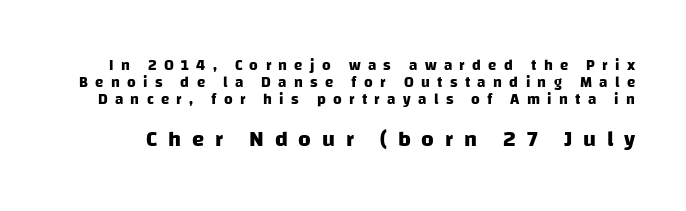
Horizontal bands of white between lines are thin slivers. Larger block? The one below; the one above is distinctly smaller. The string is rendered with underlining switched off. Display-style spreading of the glyphs; the letterfit is very open.
